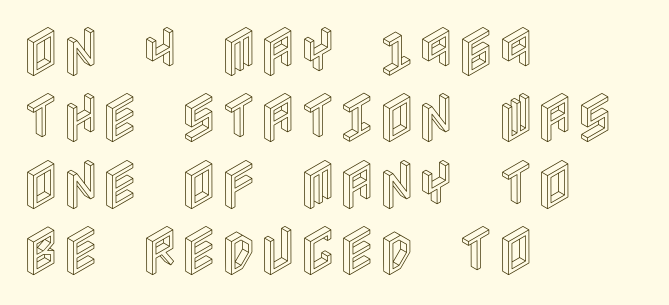
The image shows 54 px condensed type, upright; set left-aligned, line spacing 1.23x, normal letter spacing, not underlined; a large x-height.
